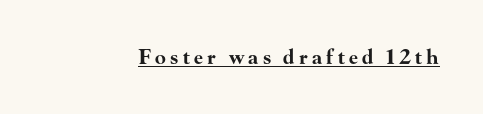
Q: Is the text bold? A: Yes.
Q: Is the text italic (slanted)? A: No, it is upright.
Q: Is the text underlined? A: Yes.
Q: Is the spacing between letters normal or unusually wide? A: Unusually wide.
